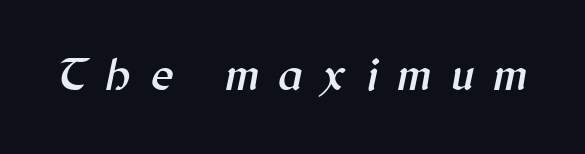
Q: Is the text italic (slanted)? A: Yes, it leans right by about 12 degrees.
Q: Is the text underlined? A: No.
Q: Is the spacing between letters normal or unusually wide? A: Unusually wide.
Q: Width (condensed, normal, or wide)? A: Normal.
Q: Stroke contrast? A: Medium.
Q: x-height? A: Medium.
Q: Monospaced? A: No.
